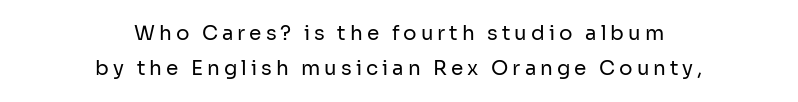
A clean baseline with only descenders dipping below it. A typesetter would mark this as roman, not italic. Someone cranked the tracking dial way up on this one. Leftover space on each line is divided equally before and after the words. Counters stay open thanks to moderate or lighter strokes.
